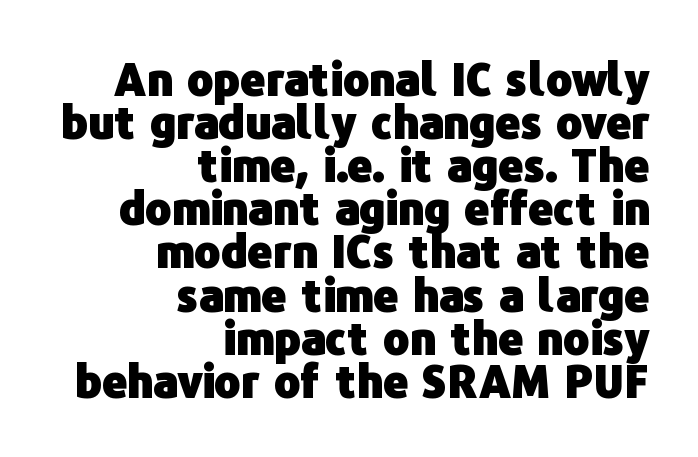
Proportional: the letters do not fall into vertical columns. Characters follow at the spacing the type designer built in. I'd call this a sans setting — the letters go barefoot. Every stem runs plumb, perpendicular to the baseline.
